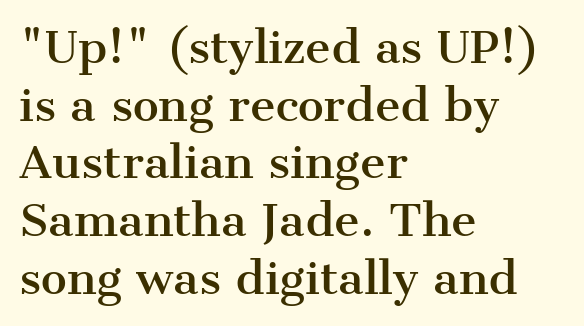
The image shows 44 px serif type, upright; set left-aligned, normal line spacing (1.31x), normal letter spacing, not underlined; medium stroke contrast and a medium x-height.
